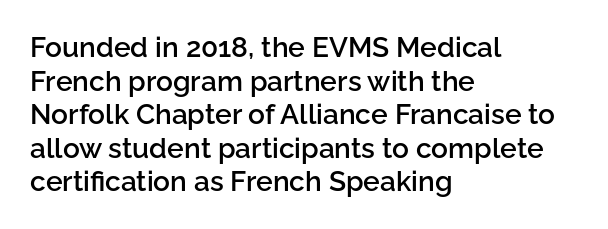
Q: Is the text bold? A: Semi-bold.
Q: Is the text italic (slanted)? A: No, it is upright.
Q: Is the typeface a serif or a sans-serif typeface? A: Sans-serif.
Q: Is the text underlined? A: No.
Q: How is the paragraph aligned? A: Left-aligned.
Q: Is the spacing between letters normal or unusually wide? A: Normal.
Q: Width (condensed, normal, or wide)? A: Normal.
Q: Stroke contrast? A: Low.
Q: x-height? A: Medium.
Q: Monospaced? A: No.
